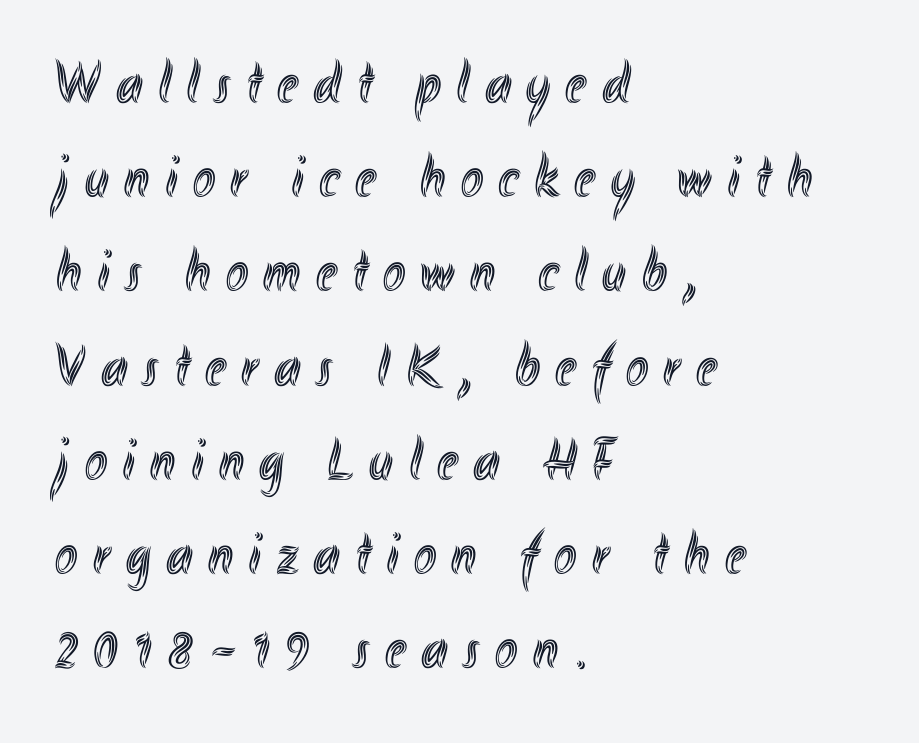
Q: Is the text italic (slanted)? A: Yes.
Q: Is the text underlined? A: No.
Q: How is the paragraph aligned? A: Left-aligned.
Q: Is the spacing between letters normal or unusually wide? A: Unusually wide.
Q: Is the spacing between lines tight, normal or loose? A: Normal.
Q: Width (condensed, normal, or wide)? A: Condensed.
Q: x-height? A: Small.
Q: Monospaced? A: No.
